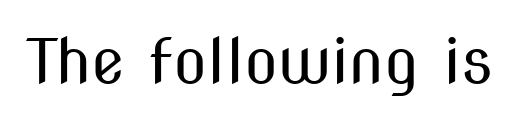
Is there any slant? The stems are plumb. On a weight scale, this lands at 450 or below. The rendering uses natural spacing where letterforms have individual widths. Bare-footed words on every line.
